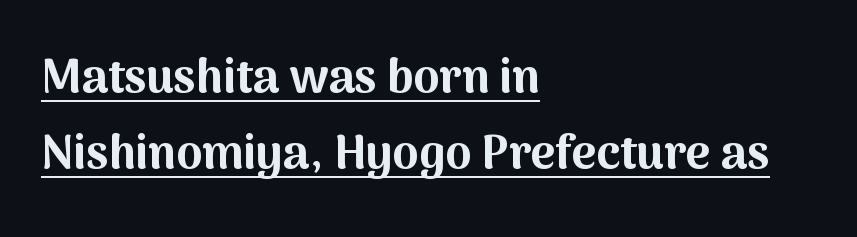
Q: Is the text bold? A: Yes.
Q: Is the text italic (slanted)? A: No, it is upright.
Q: Is the typeface a serif or a sans-serif typeface? A: Sans-serif.
Q: Is the text underlined? A: Yes.
Q: How is the paragraph aligned? A: Left-aligned.
Q: Is the spacing between letters normal or unusually wide? A: Normal.
Q: Is the spacing between lines tight, normal or loose? A: Normal.
Q: Width (condensed, normal, or wide)? A: Normal.
Q: Stroke contrast? A: Medium.
Q: x-height? A: Medium.
Q: Monospaced? A: No.
